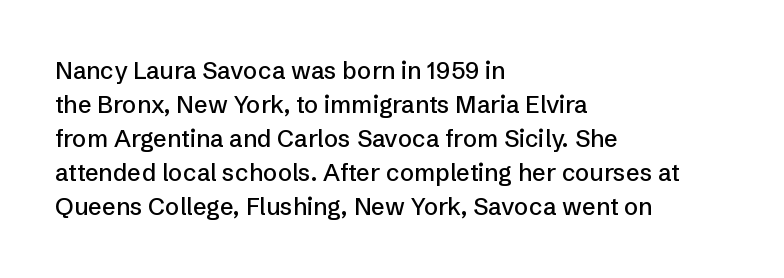
Q: Is the text italic (slanted)? A: No, it is upright.
Q: Is the text underlined? A: No.
Q: How is the paragraph aligned? A: Left-aligned.
Q: Is the spacing between letters normal or unusually wide? A: Normal.
Q: Is the spacing between lines tight, normal or loose? A: Normal.
